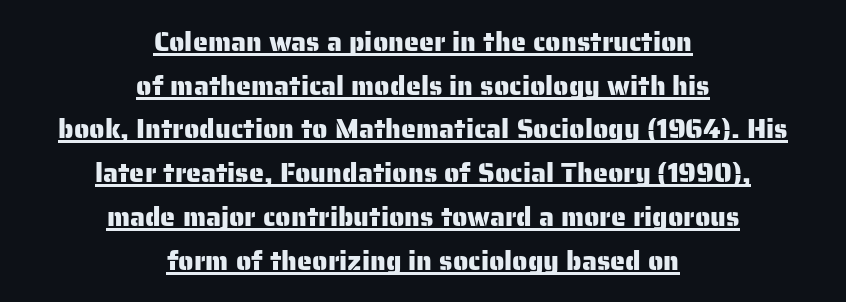
Q: Is the text italic (slanted)? A: No, it is upright.
Q: Is the text underlined? A: Yes.
Q: How is the paragraph aligned? A: Centered.
Q: Is the spacing between letters normal or unusually wide? A: Normal.
Q: Is the spacing between lines tight, normal or loose? A: Normal.
